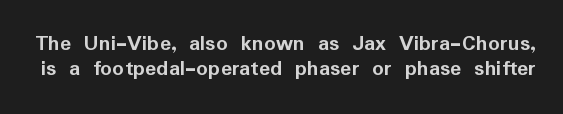
The image shows 23 px bold type, upright; set tight line spacing (1.08x), normal letter spacing, not underlined.
